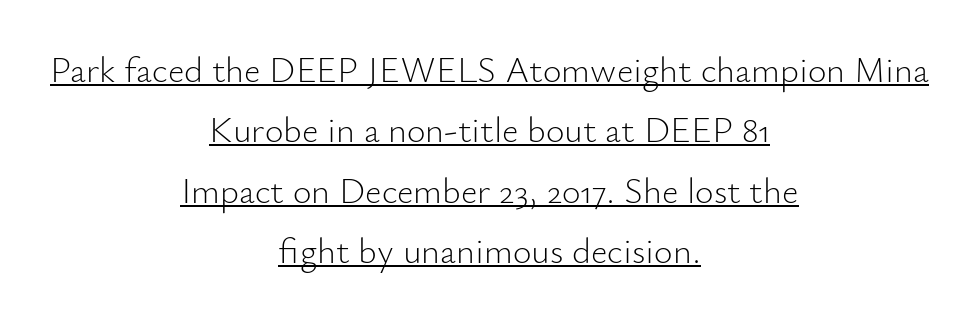
{"serif": "no", "italic": "no", "bold": "no", "weight": "light", "width": "normal", "stroke_contrast": "low", "x_height": "small", "monospaced": "no", "underline": "yes", "align": "center", "line_spacing": "normal", "line_spacing_ratio": 1.68, "letter_spacing": "normal", "letter_spacing_em": 0.0, "glyph_px": 36}
